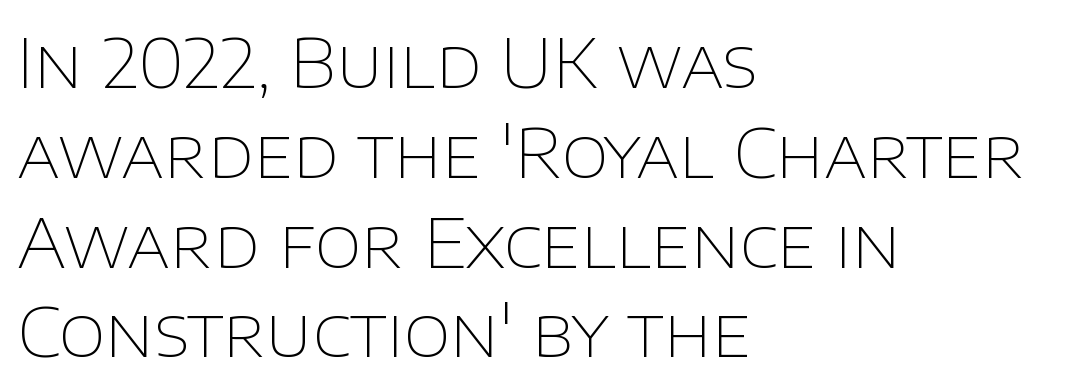
The image shows 68 px thin sans-serif type, upright; set left-aligned, normal line spacing (1.32x), normal letter spacing, not underlined; low stroke contrast and a large x-height.
